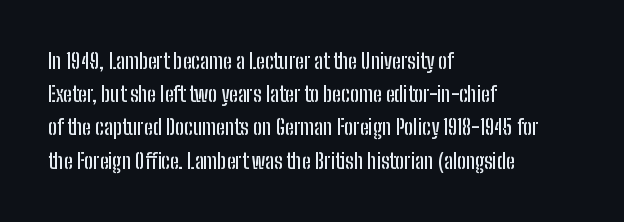
The tracking reads as untouched default to a designer's eye. Anything drawn beneath the words? Only blank space. Leading: standard. The lettering holds an erect, upright posture throughout.
